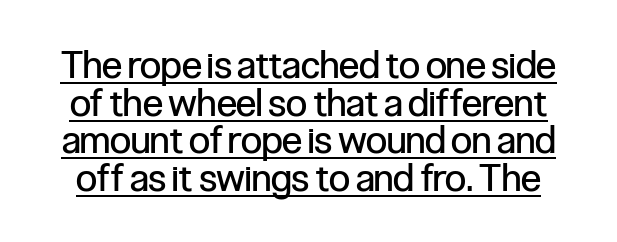
The image shows 38 px regular-weight, condensed sans-serif type, upright; set tight line spacing (0.99x), normal letter spacing, underlined; low stroke contrast and a medium x-height.
